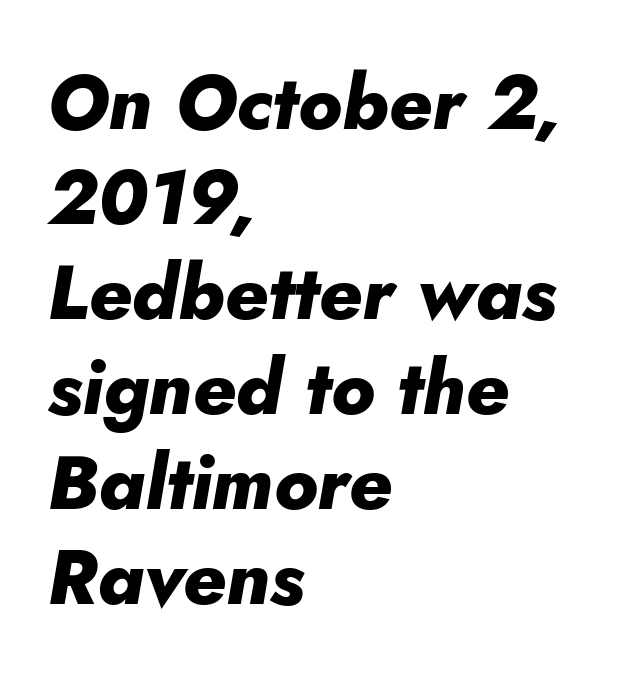
Q: Is the text bold? A: Yes.
Q: Is the text italic (slanted)? A: Yes, it leans right by about 10 degrees.
Q: Is the text underlined? A: No.
Q: How is the paragraph aligned? A: Left-aligned.
Q: Is the spacing between letters normal or unusually wide? A: Normal.
Q: Is the spacing between lines tight, normal or loose? A: Normal.
Q: Width (condensed, normal, or wide)? A: Normal.
Q: Stroke contrast? A: Low.
Q: x-height? A: Small.
Q: Monospaced? A: No.
